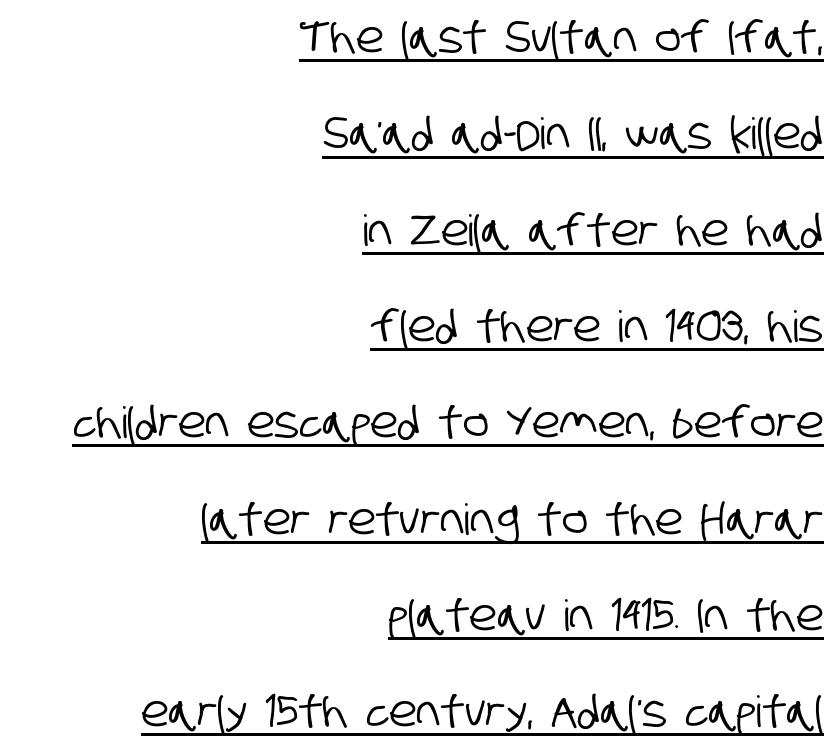
Q: Is the typeface a serif or a sans-serif typeface? A: Sans-serif.
Q: Is the text underlined? A: Yes.
Q: How is the paragraph aligned? A: Right-aligned.
Q: Is the spacing between letters normal or unusually wide? A: Normal.
Q: Is the spacing between lines tight, normal or loose? A: Loose.
Q: Width (condensed, normal, or wide)? A: Condensed.
Q: Stroke contrast? A: Low.
Q: x-height? A: Large.
Q: Monospaced? A: No.
